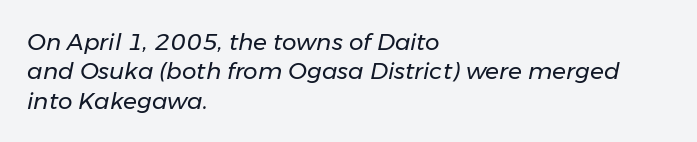
The rendering applies a slant to the glyphs. In CSS terms this would be text-align: left. The passage shown is not underscored anywhere. A quiet, ordinary-to-light weight characterises the typeface. Between one letter and the next there's only the usual sliver of space.
